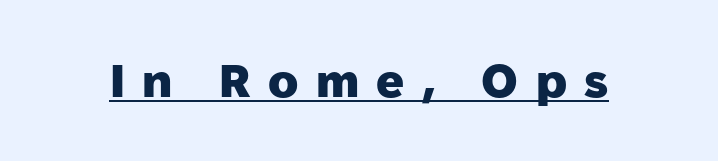
Glance below the letters and you will spot a drawn line. Characters remain perfectly vertical along every line. Spacing verdict: proportional, widths tailored to each character. Substantial extra tracking has been applied to these lines.
